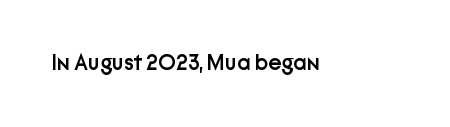
There is no visible air inserted between adjacent glyphs. The characters look somewhat weighty, a semibold short of true bold. Check the space under the baseline: it is left empty. Ascenders rise straight up at ninety degrees.
